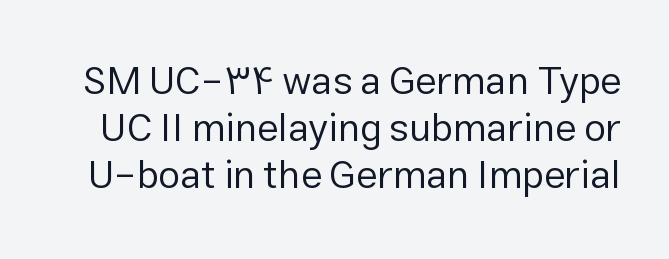
Q: Is the text bold? A: No.
Q: Is the text italic (slanted)? A: No, it is upright.
Q: Is the typeface a serif or a sans-serif typeface? A: Sans-serif.
Q: Is the text underlined? A: No.
Q: Is the spacing between letters normal or unusually wide? A: Normal.
Q: Width (condensed, normal, or wide)? A: Normal.
Q: Stroke contrast? A: Low.
Q: x-height? A: Medium.
Q: Monospaced? A: No.
